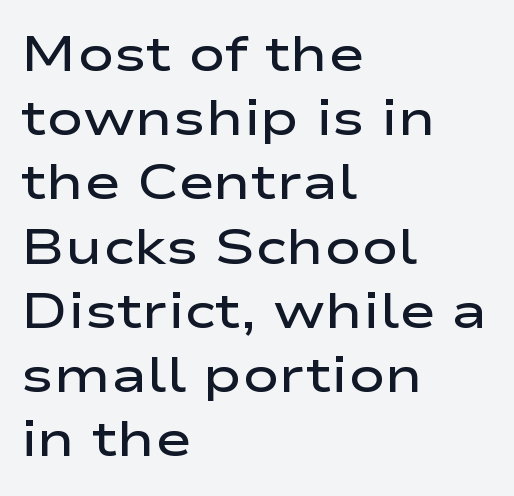
Underlining? Definitely not there. The passage shown has conventional tracking throughout. This sample uses an upright cut, with every glyph sitting square on the baseline. Each new line begins a customary step beneath the previous one. Note the varied advance widths — an 'i' is clearly narrower than an 'm'. Every letter is mildly thick-stroked: semibold rather than bold.
